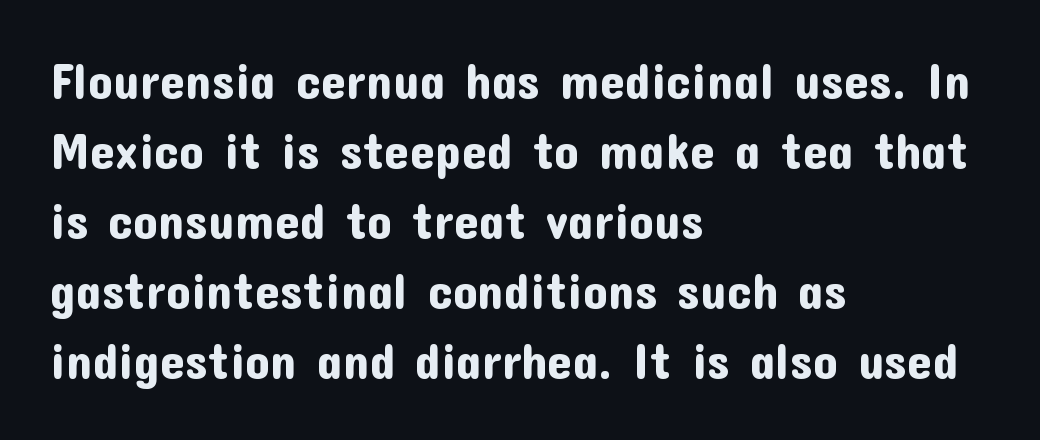
Q: Is the text italic (slanted)? A: No, it is upright.
Q: Is the typeface a serif or a sans-serif typeface? A: Sans-serif.
Q: Is the text underlined? A: No.
Q: How is the paragraph aligned? A: Left-aligned.
Q: Is the spacing between letters normal or unusually wide? A: Normal.
Q: Is the spacing between lines tight, normal or loose? A: Normal.
Q: Width (condensed, normal, or wide)? A: Normal.
Q: Stroke contrast? A: Low.
Q: x-height? A: Medium.
Q: Monospaced? A: No.
